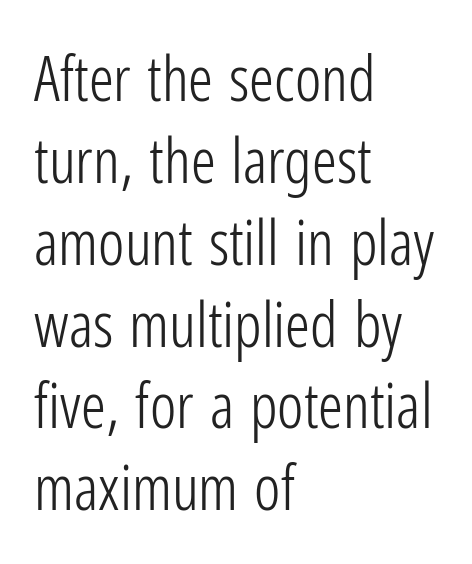
The image shows 62 px light, condensed sans-serif type, upright; set left-aligned, normal line spacing (1.32x), normal letter spacing, not underlined; low stroke contrast and a medium x-height.
